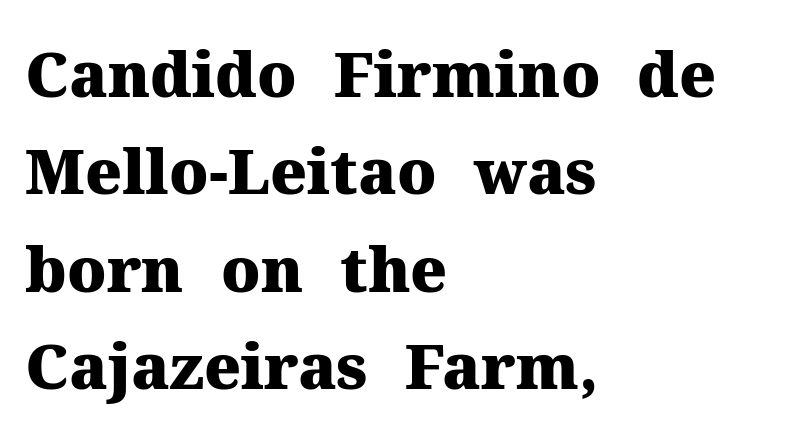
{"serif": "yes", "italic": "no", "bold": "yes", "weight": "heavy", "width": "normal", "stroke_contrast": "medium", "x_height": "medium", "monospaced": "no", "underline": "no", "align": "left", "line_spacing": "normal", "line_spacing_ratio": 1.57, "letter_spacing": "normal", "letter_spacing_em": 0.0, "glyph_px": 62}
